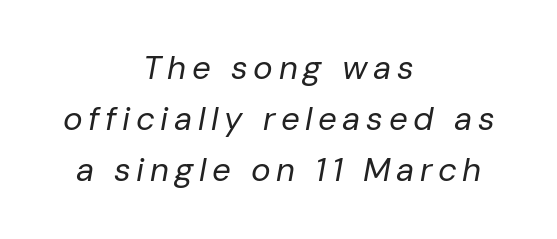
{"italic": "yes", "lean": "right", "slant_degrees": 10, "bold": "no", "weight": "regular", "width": "normal", "stroke_contrast": "low", "x_height": "medium", "monospaced": "no", "underline": "no", "align": "center", "line_spacing": "normal", "line_spacing_ratio": 1.55, "glyph_px": 33}
